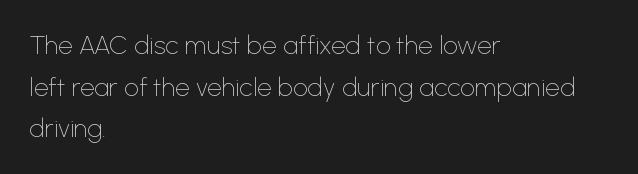
{"italic": "no", "bold": "no", "underline": "no", "align": "left", "line_spacing": "normal", "line_spacing_ratio": 1.6, "letter_spacing": "normal", "letter_spacing_em": 0.0, "glyph_px": 26}
